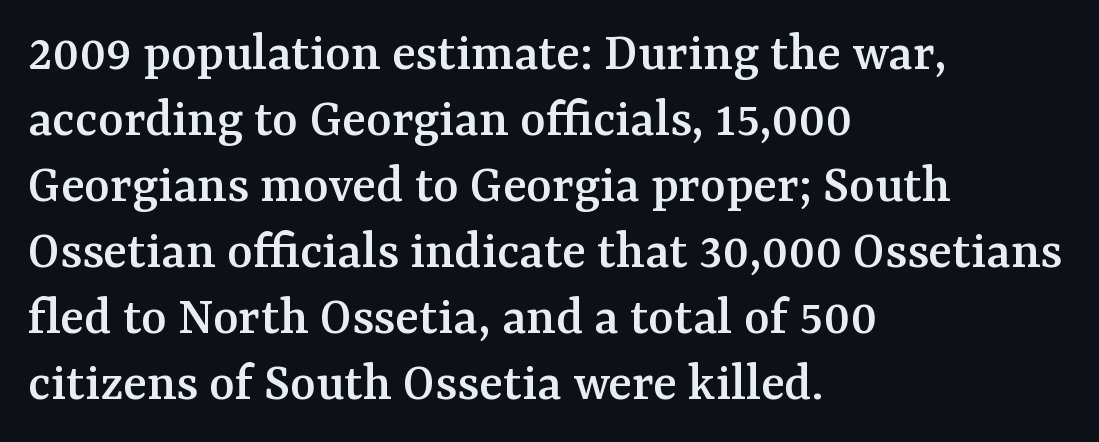
Q: Is the text italic (slanted)? A: No, it is upright.
Q: Is the typeface a serif or a sans-serif typeface? A: Serif.
Q: Is the text underlined? A: No.
Q: How is the paragraph aligned? A: Left-aligned.
Q: Is the spacing between letters normal or unusually wide? A: Normal.
Q: Width (condensed, normal, or wide)? A: Normal.
Q: Stroke contrast? A: Medium.
Q: x-height? A: Medium.
Q: Monospaced? A: No.
